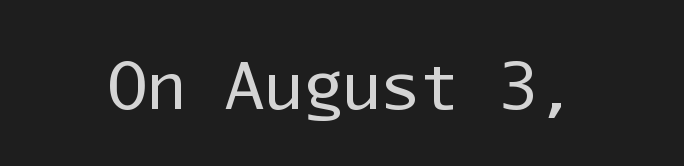
Spacing verdict: monospaced, one width for all characters. Ink coverage per letter is moderate at most. Does the type have serifs? No, each stem ends abruptly. This rendering features lettering with no underline.
